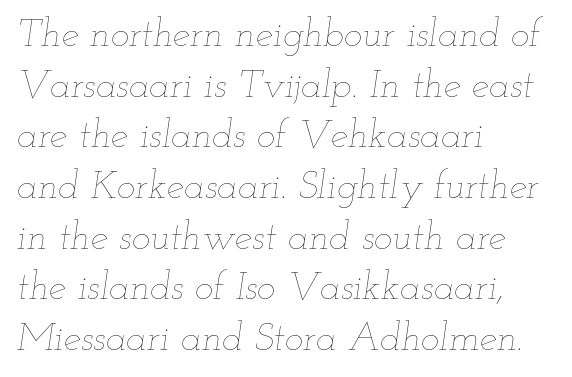
The letters advance in unequal steps, a hallmark of proportional type. Underline: absent. Italic? Definitely — the glyphs are oblique. Glyph-to-glyph distance matches everyday printed text.
